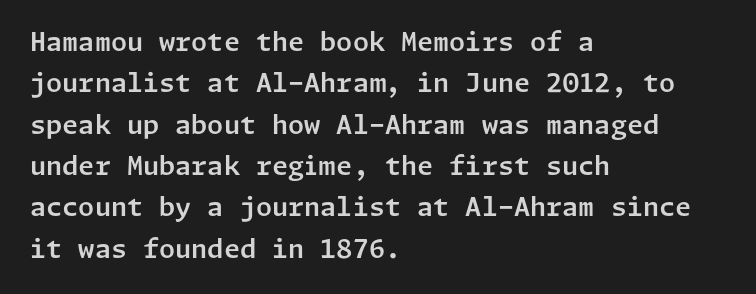
Q: Is the text italic (slanted)? A: No, it is upright.
Q: Is the text underlined? A: No.
Q: How is the paragraph aligned? A: Left-aligned.
Q: Is the spacing between letters normal or unusually wide? A: Normal.
Q: Is the spacing between lines tight, normal or loose? A: Normal.
